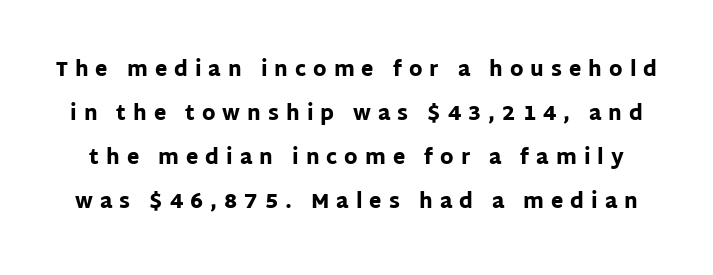
Upright lettering throughout. Check under the words: just untouched page. The glyphs have the mass of a bold cut. Line spacing here is loose. Here the glyphs are tracked loosely, breaking word shapes into spaced letters.
